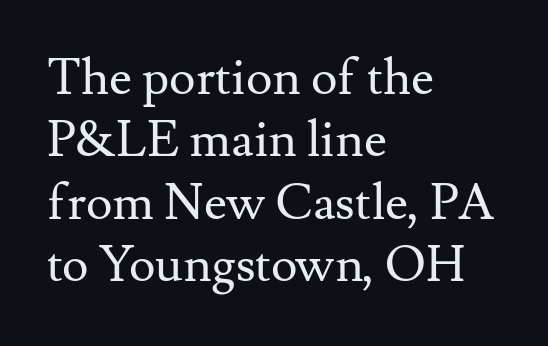
Q: Is the text bold? A: No.
Q: Is the text italic (slanted)? A: No, it is upright.
Q: Is the typeface a serif or a sans-serif typeface? A: Serif.
Q: Is the text underlined? A: No.
Q: How is the paragraph aligned? A: Left-aligned.
Q: Is the spacing between letters normal or unusually wide? A: Normal.
Q: Is the spacing between lines tight, normal or loose? A: Normal.
Q: Width (condensed, normal, or wide)? A: Normal.
Q: Stroke contrast? A: Medium.
Q: x-height? A: Small.
Q: Monospaced? A: No.
